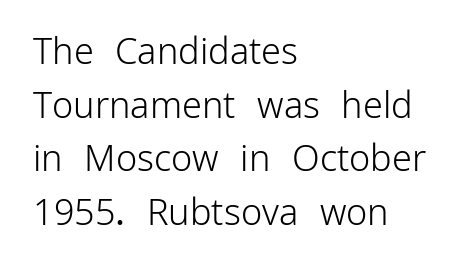
Q: Is the text bold? A: No.
Q: Is the text italic (slanted)? A: No, it is upright.
Q: Is the typeface a serif or a sans-serif typeface? A: Sans-serif.
Q: Is the text underlined? A: No.
Q: How is the paragraph aligned? A: Left-aligned.
Q: Is the spacing between letters normal or unusually wide? A: Normal.
Q: Is the spacing between lines tight, normal or loose? A: Normal.
Q: Width (condensed, normal, or wide)? A: Normal.
Q: Stroke contrast? A: Low.
Q: x-height? A: Medium.
Q: Monospaced? A: No.
